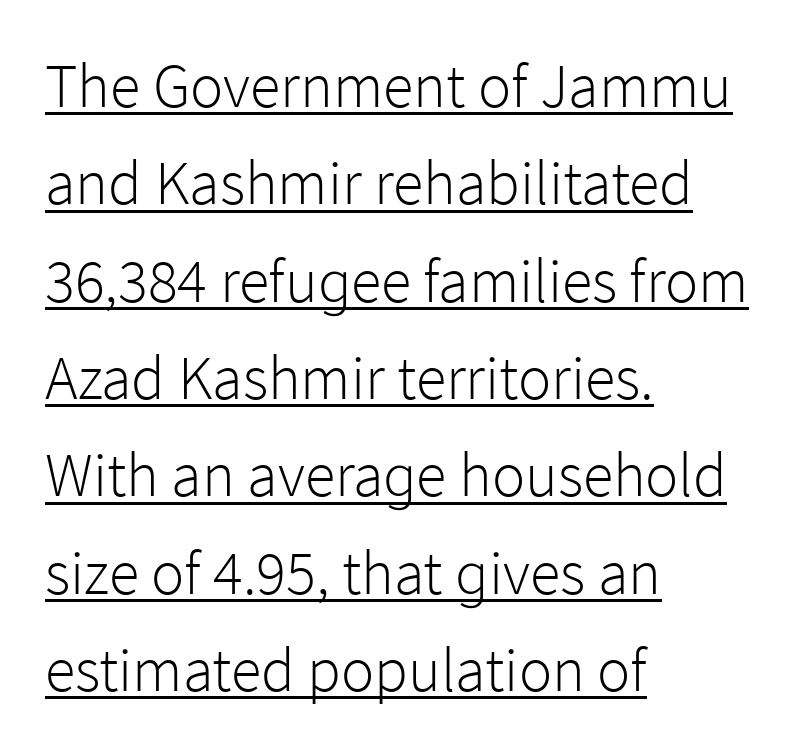
{"serif": "no", "italic": "no", "bold": "no", "weight": "light", "width": "normal", "stroke_contrast": "low", "x_height": "medium", "monospaced": "no", "underline": "yes", "align": "left", "line_spacing": "normal", "line_spacing_ratio": 1.57, "letter_spacing": "normal", "letter_spacing_em": 0.0, "glyph_px": 62}
